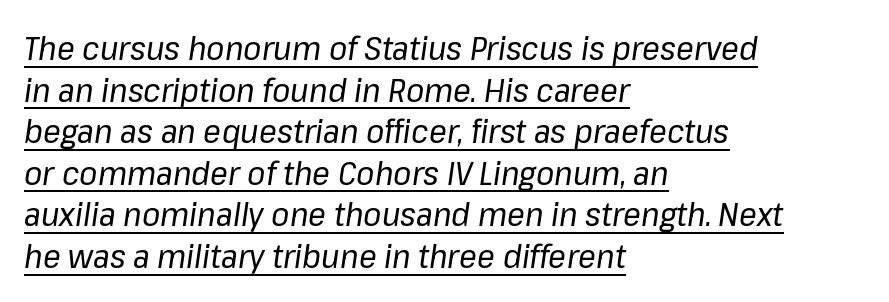
Tall strokes in this sample are angled rather than plumb. The rendering uses the underline text-decoration. Counters stay open thanks to moderate or lighter strokes. Do the characters align in a grid? No, the font is proportional. Observe the ordinary spacing: letters are neighbours, not strangers. These lines stack with their left ends in a neat column.
